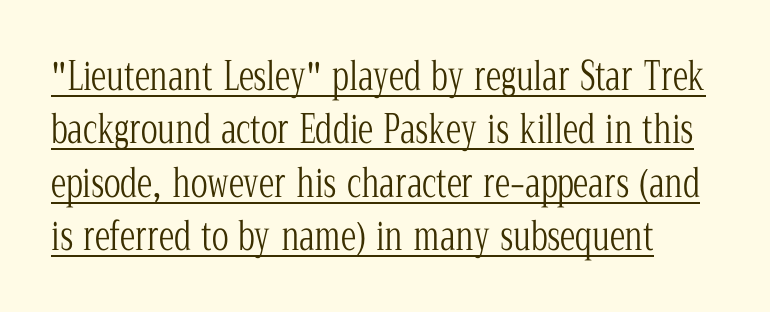
Q: Is the text bold? A: No.
Q: Is the text italic (slanted)? A: No, it is upright.
Q: Is the typeface a serif or a sans-serif typeface? A: Serif.
Q: Is the text underlined? A: Yes.
Q: Is the spacing between letters normal or unusually wide? A: Normal.
Q: Is the spacing between lines tight, normal or loose? A: Normal.
Q: Width (condensed, normal, or wide)? A: Condensed.
Q: Stroke contrast? A: Low.
Q: x-height? A: Medium.
Q: Monospaced? A: No.
